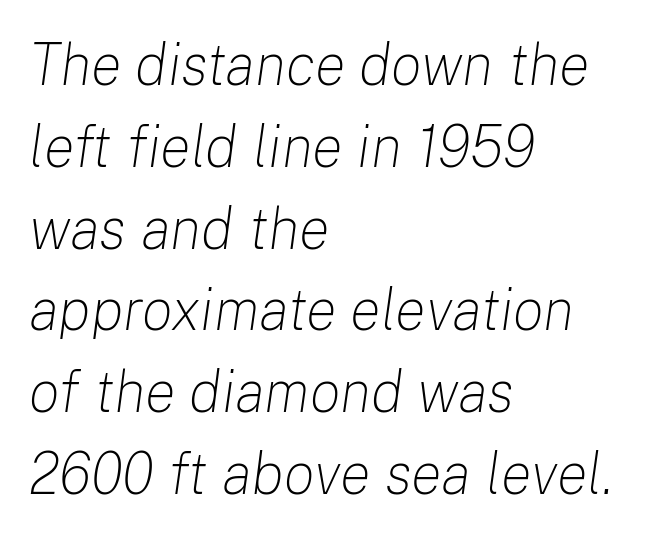
Q: Is the text bold? A: No.
Q: Is the text italic (slanted)? A: Yes, it leans right by about 8 degrees.
Q: Is the text underlined? A: No.
Q: How is the paragraph aligned? A: Left-aligned.
Q: Is the spacing between letters normal or unusually wide? A: Normal.
Q: Is the spacing between lines tight, normal or loose? A: Normal.
Q: Width (condensed, normal, or wide)? A: Normal.
Q: Stroke contrast? A: Low.
Q: x-height? A: Medium.
Q: Monospaced? A: No.
